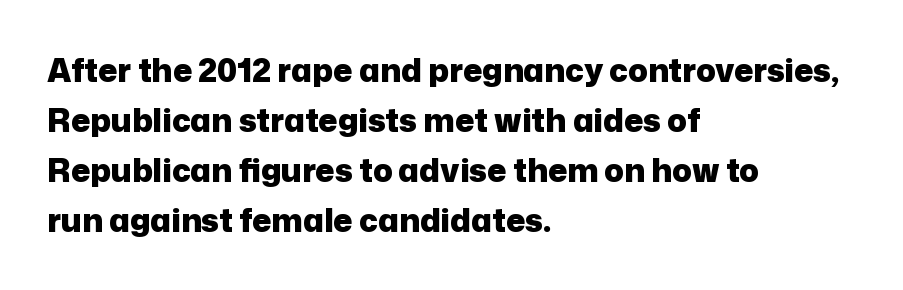
Q: Is the text bold? A: Yes.
Q: Is the text italic (slanted)? A: No, it is upright.
Q: Is the typeface a serif or a sans-serif typeface? A: Sans-serif.
Q: Is the text underlined? A: No.
Q: How is the paragraph aligned? A: Left-aligned.
Q: Is the spacing between letters normal or unusually wide? A: Normal.
Q: Is the spacing between lines tight, normal or loose? A: Normal.
Q: Width (condensed, normal, or wide)? A: Normal.
Q: Stroke contrast? A: Low.
Q: x-height? A: Medium.
Q: Monospaced? A: No.
